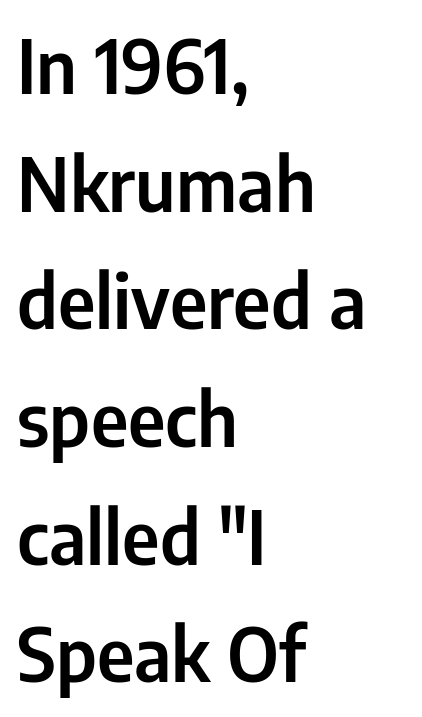
{"serif": "no", "italic": "no", "width": "condensed", "stroke_contrast": "low", "x_height": "medium", "monospaced": "no", "underline": "no", "align": "left", "line_spacing": "normal", "line_spacing_ratio": 1.59, "letter_spacing": "normal", "letter_spacing_em": 0.0, "glyph_px": 74}
